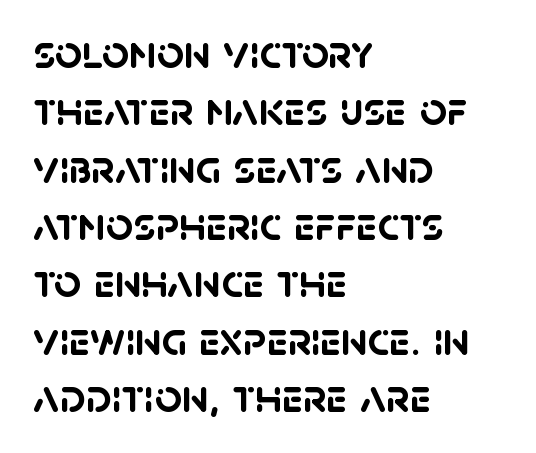
The rendering anchors every line to the left-hand side. Spacing verdict: proportional, widths tailored to each character. I'd describe the lettering as bold — thick and assertive. In terms of letterform style, serifs are entirely absent. Words appear dense and cohesive because spacing is normal.
